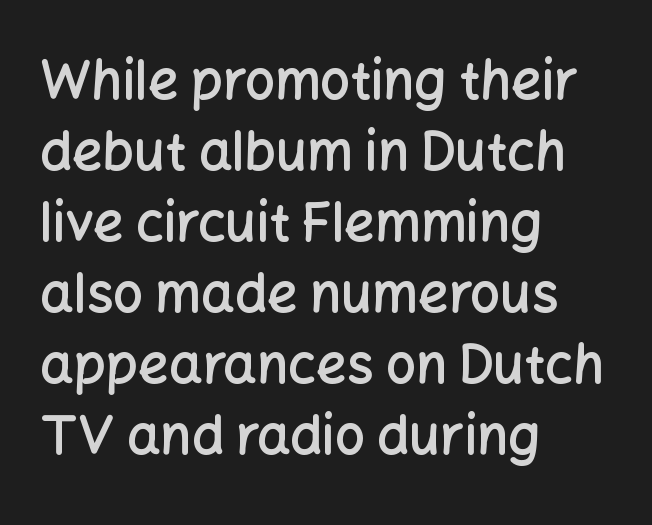
The image shows 53 px semibold sans-serif type, upright; set left-aligned, normal line spacing (1.34x), normal letter spacing, not underlined; low stroke contrast and a medium x-height.
